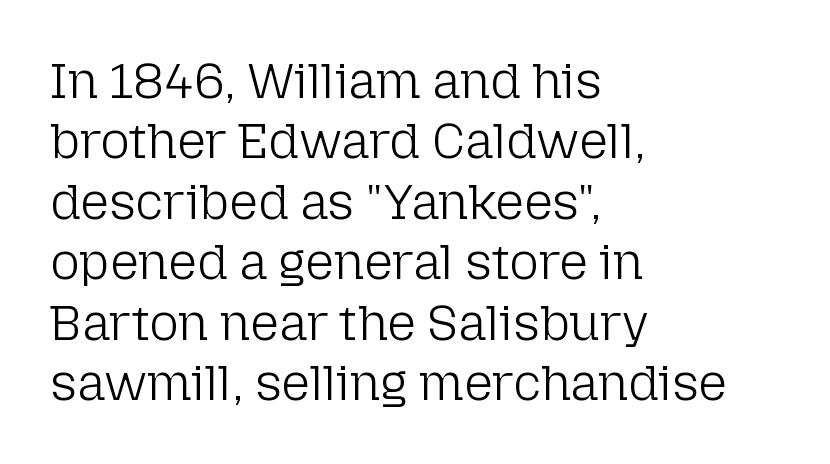
This is sans-serif lettering, the kind often seen on screens and signage. Does extra space separate the letters? No, they use regular spacing. Leftover space on each line is placed entirely after the last word. Note the varied advance widths — an 'i' is clearly narrower than an 'm'. Stroke mass is kept to a normal reading level or below. The lettering stays uniformly vertical, giving the passage a roman look.
